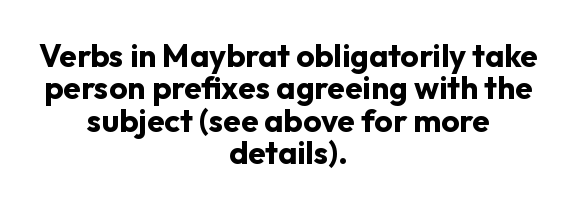
Each glyph is drawn with heavy, bold strokes. These lines huddle together more closely than default settings would place them. Casual observation: everything's sitting right in the middle. Regarding serifs, this sample does without them. This sample has the flowing, uneven cadence of proportional lettering.
